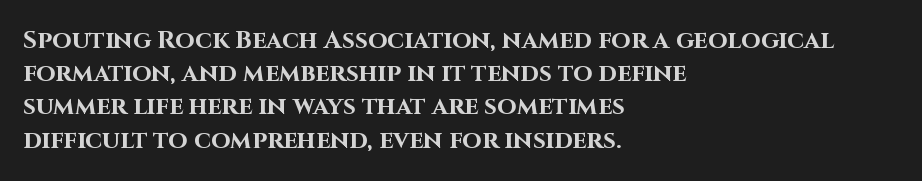
{"italic": "no", "bold": "yes", "underline": "no", "align": "left", "line_spacing": "normal", "line_spacing_ratio": 1.33, "letter_spacing": "normal", "letter_spacing_em": 0.0, "glyph_px": 25}
